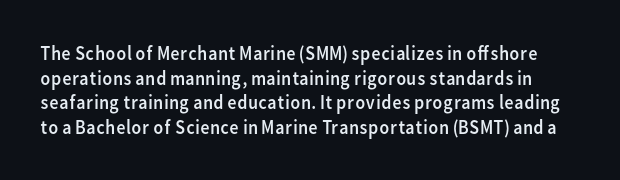
{"italic": "no", "bold": "no", "underline": "no", "line_spacing_ratio": 1.23, "letter_spacing": "normal", "letter_spacing_em": 0.0, "glyph_px": 20}
